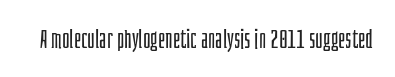
A roman cut, with each character standing at attention. Decoration check: the copy has no underline. The gaps between neighbouring characters are ordinary and unremarkable. Bold? No — there's no thickening of the strokes.
